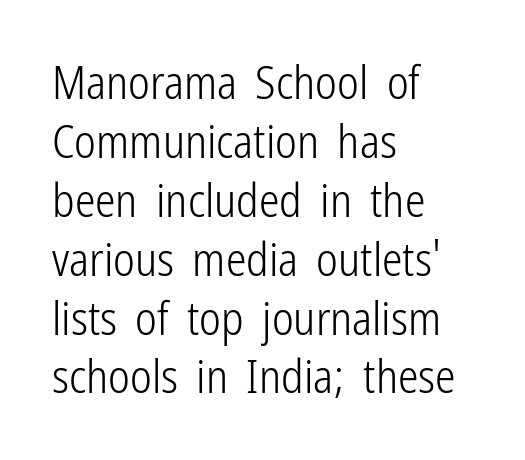
Beneath every word, the page is bare. Is the block centered? No — it sits flush against the left margin. Here the designer chose a conventional face with non-uniform glyph widths. The lettering stays uniformly vertical, giving the passage a roman look. There is no visible air inserted between adjacent glyphs.
